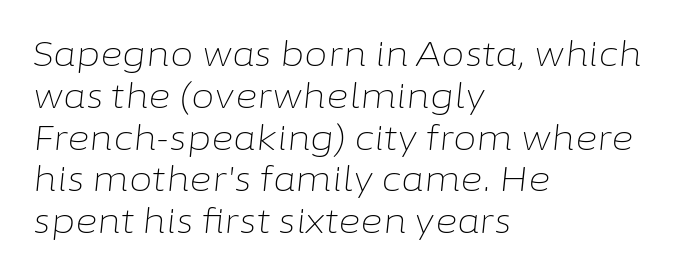
{"italic": "yes", "lean": "right", "slant_degrees": 6, "bold": "no", "weight": "light", "width": "normal", "stroke_contrast": "low", "x_height": "medium", "monospaced": "no", "underline": "no", "align": "left", "line_spacing_ratio": 1.23, "letter_spacing": "normal", "letter_spacing_em": 0.0, "glyph_px": 34}
